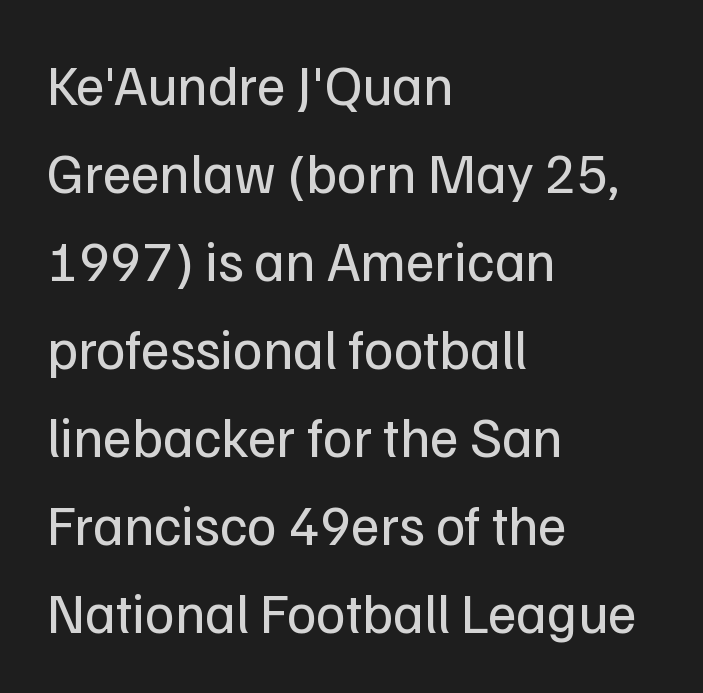
{"serif": "no", "italic": "no", "bold": "no", "weight": "regular", "width": "normal", "stroke_contrast": "low", "x_height": "medium", "monospaced": "no", "underline": "no", "align": "left", "line_spacing": "normal", "line_spacing_ratio": 1.57, "letter_spacing": "normal", "letter_spacing_em": 0.0, "glyph_px": 56}
